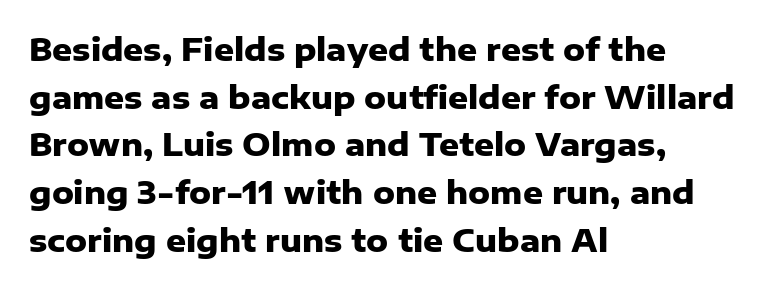
{"serif": "no", "italic": "no", "bold": "yes", "weight": "heavy", "width": "normal", "stroke_contrast": "low", "x_height": "medium", "monospaced": "no", "underline": "no", "align": "left", "line_spacing": "normal", "line_spacing_ratio": 1.54, "letter_spacing": "normal", "letter_spacing_em": 0.0, "glyph_px": 31}
